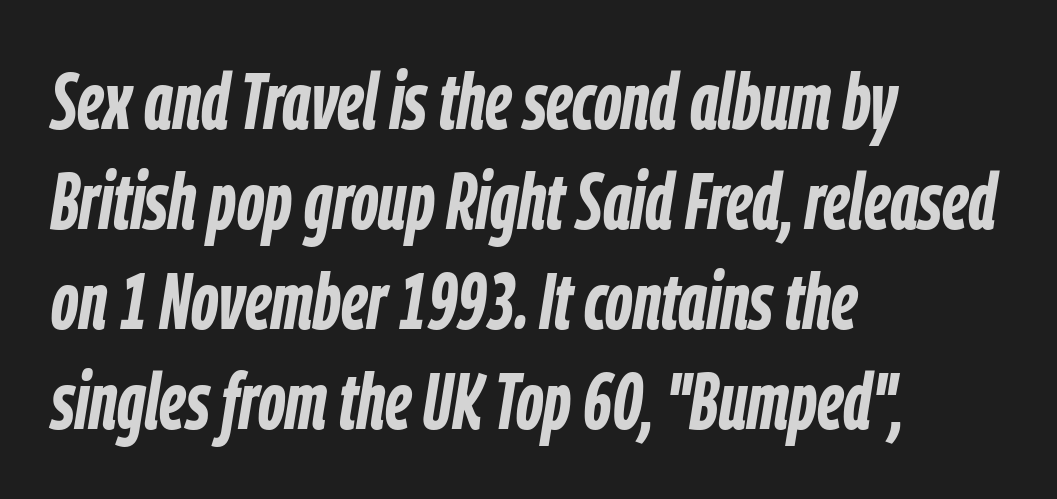
Italic? Definitely — the glyphs are oblique. One glance says typical: line gaps are just what's usual. Compared with a centered layout, this one pins lines to the left instead. Its strokes are broad and dark, the hallmark of bold type. Decoration check: the copy has no underline. The letters sit at their default tracking, neither squeezed nor spread.
